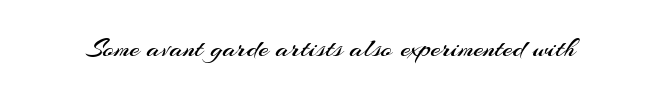
Q: Is the text bold? A: No.
Q: Is the text italic (slanted)? A: Yes.
Q: Is the typeface a serif or a sans-serif typeface? A: Sans-serif.
Q: Is the text underlined? A: No.
Q: Is the spacing between letters normal or unusually wide? A: Normal.
Q: Width (condensed, normal, or wide)? A: Normal.
Q: Stroke contrast? A: Medium.
Q: x-height? A: Small.
Q: Monospaced? A: No.
